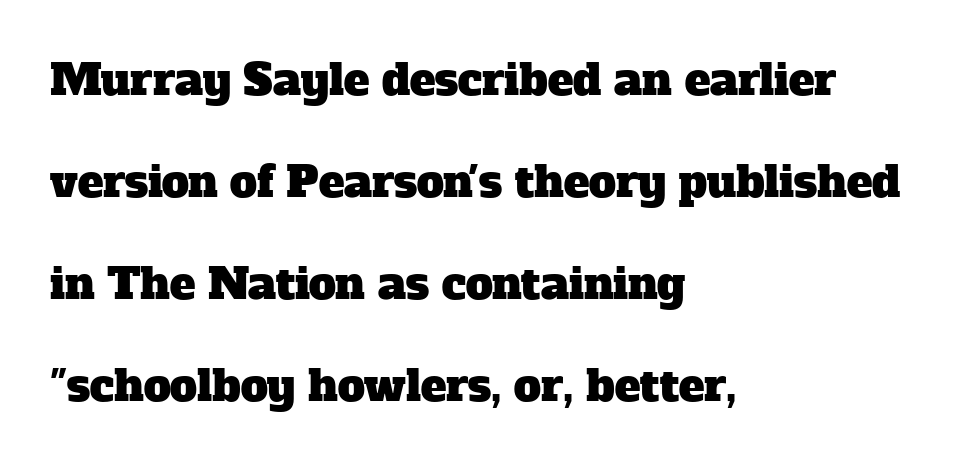
{"serif": "yes", "width": "normal", "stroke_contrast": "low", "x_height": "medium", "monospaced": "no", "underline": "no", "align": "left", "line_spacing": "loose", "line_spacing_ratio": 2.37, "letter_spacing": "normal", "letter_spacing_em": 0.0, "glyph_px": 43}
